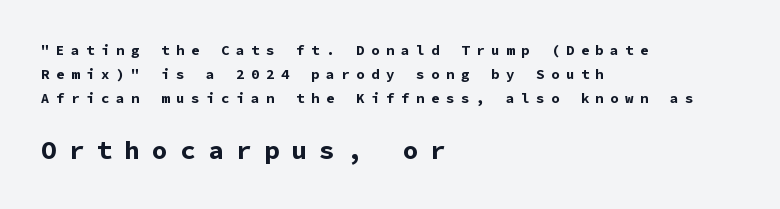
Q: Is the text bold? A: Yes.
Q: Is the text italic (slanted)? A: No, it is upright.
Q: Is the text underlined? A: No.
Q: How is the paragraph aligned? A: Left-aligned.
Q: Is the spacing between letters normal or unusually wide? A: Unusually wide.
Q: Is the spacing between lines tight, normal or loose? A: Normal.
Q: Which block of text is set in a larger size, the first (top) or the second (bottom)? A: The second (bottom) one.
